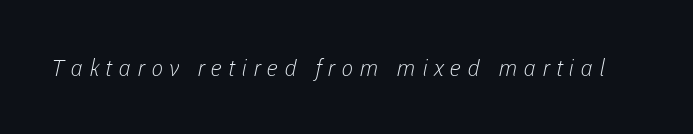
{"bold": "no", "underline": "no", "letter_spacing": "wide", "letter_spacing_em": 0.27, "glyph_px": 23}
